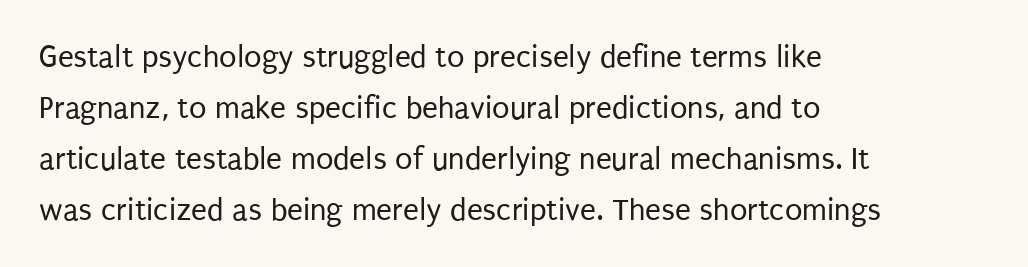
Q: Is the text bold? A: No.
Q: Is the text italic (slanted)? A: No, it is upright.
Q: Is the typeface a serif or a sans-serif typeface? A: Sans-serif.
Q: Is the text underlined? A: No.
Q: How is the paragraph aligned? A: Left-aligned.
Q: Is the spacing between letters normal or unusually wide? A: Normal.
Q: Is the spacing between lines tight, normal or loose? A: Normal.
Q: Width (condensed, normal, or wide)? A: Condensed.
Q: Stroke contrast? A: Low.
Q: x-height? A: Large.
Q: Monospaced? A: No.
